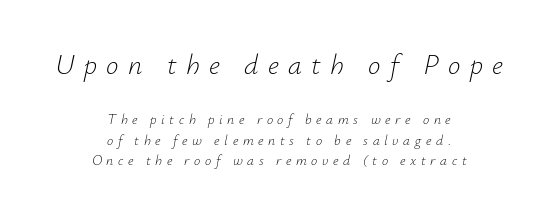
The image shows 28 px light type, italic (leaning right); set centered, normal line spacing (1.46x), unusually wide letter spacing (+0.33 em), not underlined; the first (top) block is 2.0x larger; low stroke contrast and a small x-height.
